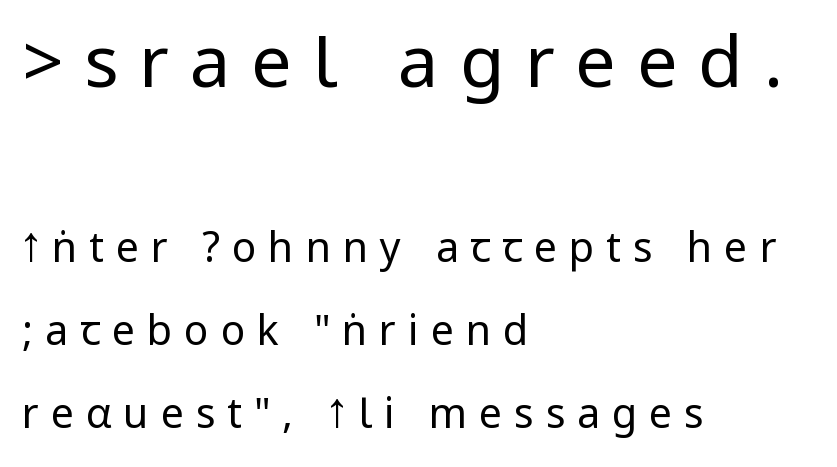
{"serif": "no", "italic": "no", "bold": "no", "weight": "regular", "width": "condensed", "stroke_contrast": "low", "underline": "no", "align": "left", "line_spacing": "loose", "line_spacing_ratio": 2.02, "letter_spacing": "wide", "letter_spacing_em": 0.29, "larger_block": "first", "size_ratio": 1.76, "glyph_px": 72}
